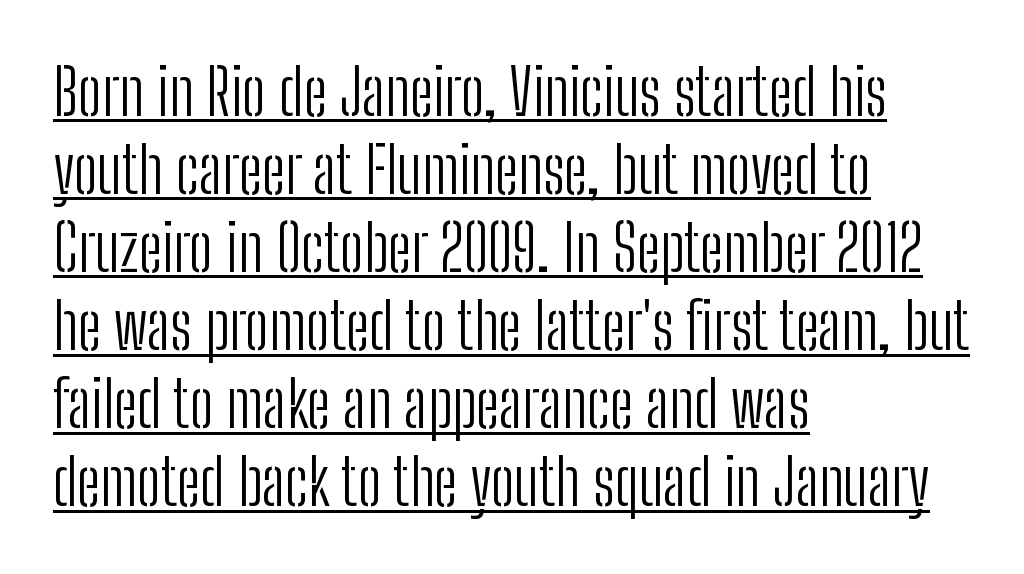
{"serif": "no", "italic": "no", "bold": "no", "weight": "light", "width": "condensed", "stroke_contrast": "low", "x_height": "medium", "monospaced": "no", "underline": "yes", "align": "left", "line_spacing_ratio": 1.22, "letter_spacing": "normal", "letter_spacing_em": 0.0, "glyph_px": 64}
